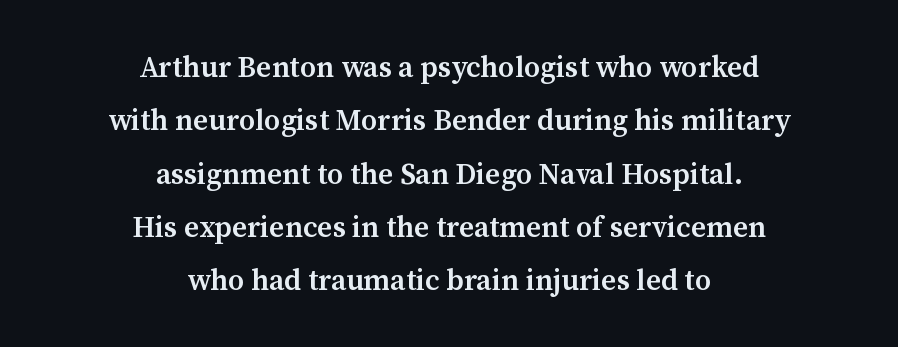
What kind of face is this? One with serifs. Compared with typical body copy, the letter spacing here is the same. Does the copy run flush right? No — it is centered line by line. Look at the stroke-to-counter ratio: somewhat heavy, a semibold.
